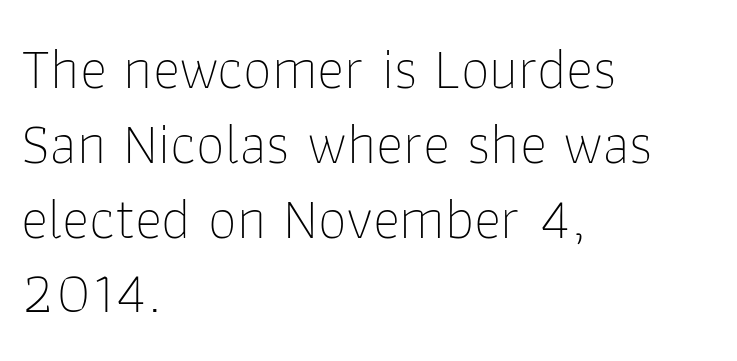
The space beneath each line is pristine and unruled. These lines keep a tight, regular rhythm from letter to letter. Notice how the passage keeps a crisp vertical edge on the left only. Note the varied advance widths — an 'i' is clearly narrower than an 'm'. Nothing sits at the stroke ends, so this counts as sans-serif.
